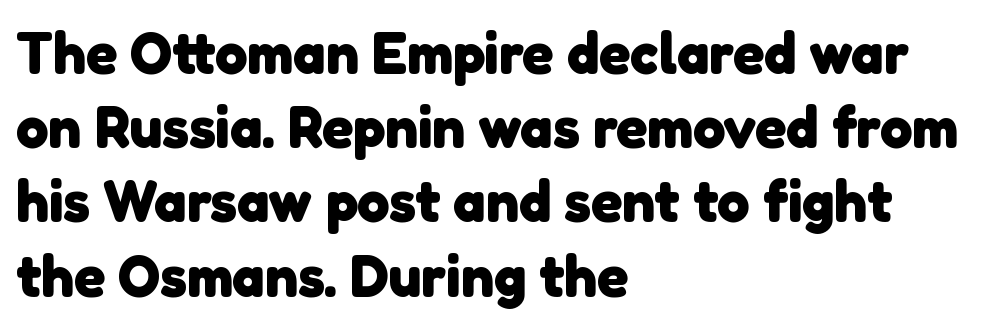
{"serif": "no", "bold": "yes", "weight": "heavy", "width": "normal", "stroke_contrast": "low", "x_height": "medium", "monospaced": "no", "underline": "no", "align": "left", "line_spacing": "normal", "line_spacing_ratio": 1.28, "letter_spacing": "normal", "letter_spacing_em": 0.0, "glyph_px": 58}
